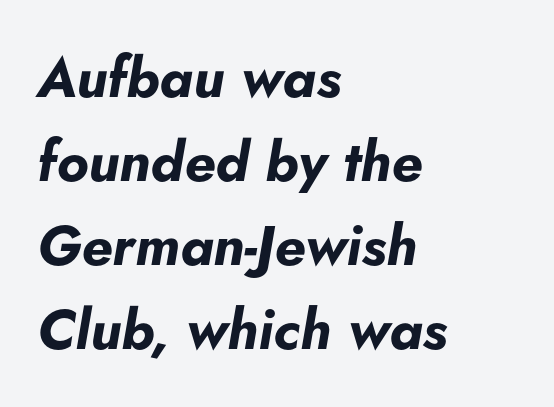
The image shows 56 px bold type, italic (leaning right); set left-aligned, normal line spacing (1.5x), normal letter spacing, not underlined; low stroke contrast and a small x-height.
